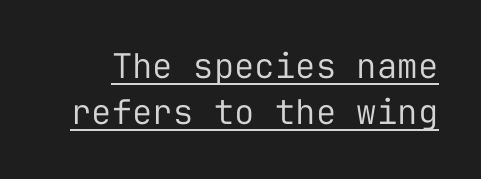
{"serif": "no", "italic": "no", "bold": "no", "weight": "regular", "width": "normal", "stroke_contrast": "low", "x_height": "medium", "monospaced": "yes", "underline": "yes", "line_spacing": "normal", "line_spacing_ratio": 1.36, "letter_spacing": "normal", "letter_spacing_em": 0.0, "glyph_px": 34}
